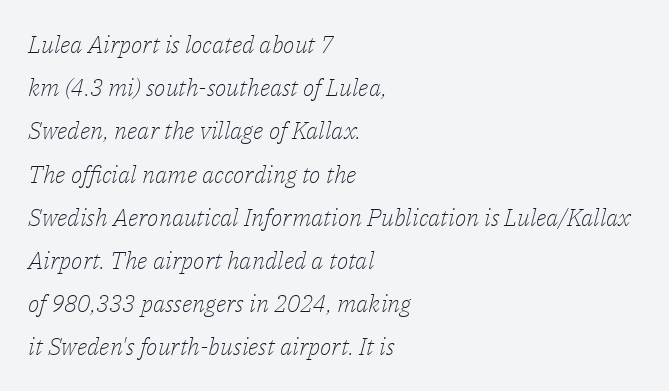
Type without underlining. Style check: oblique. Every row of glyphs begins at an identical x-position on the left. The strokes are not fattened; the text isn't bold. These lines keep a tight, regular rhythm from letter to letter.
